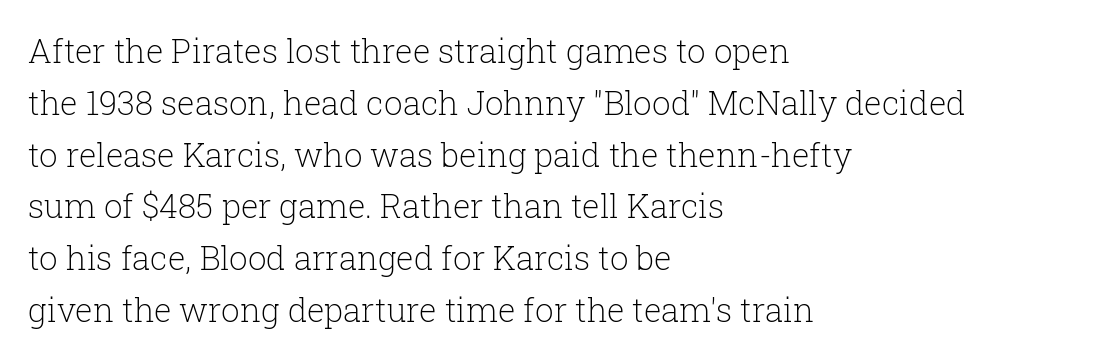
Q: Is the text bold? A: No.
Q: Is the text italic (slanted)? A: No, it is upright.
Q: Is the typeface a serif or a sans-serif typeface? A: Serif.
Q: Is the text underlined? A: No.
Q: How is the paragraph aligned? A: Left-aligned.
Q: Is the spacing between letters normal or unusually wide? A: Normal.
Q: Is the spacing between lines tight, normal or loose? A: Normal.
Q: Width (condensed, normal, or wide)? A: Normal.
Q: Stroke contrast? A: Low.
Q: x-height? A: Medium.
Q: Monospaced? A: No.
